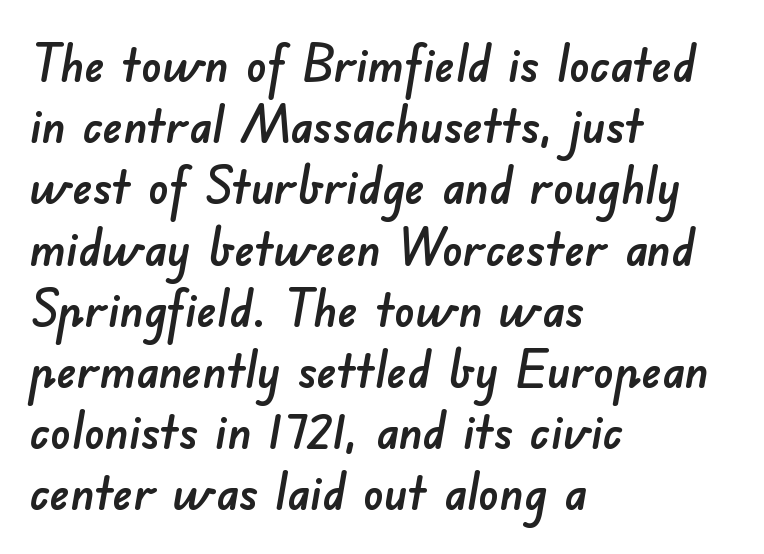
Compared with a centered layout, this one pins lines to the left instead. You could not count columns in this text — the font is proportionally spaced. Characters follow at the spacing the type designer built in. This sample uses a sans-serif face. Rule under the text: the space is simply empty.
